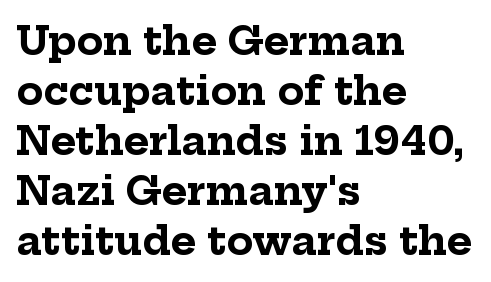
The image shows 39 px bold serif type, upright; set left-aligned, normal line spacing (1.28x), normal letter spacing, not underlined; low stroke contrast and a medium x-height.
